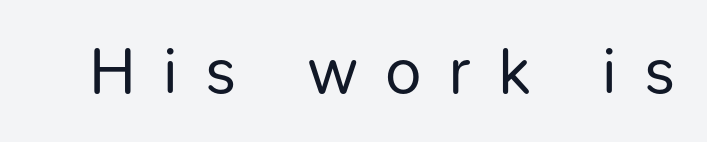
The image shows 66 px regular-weight sans-serif type, upright; set unusually wide letter spacing (+0.41 em), not underlined; low stroke contrast and a medium x-height.
